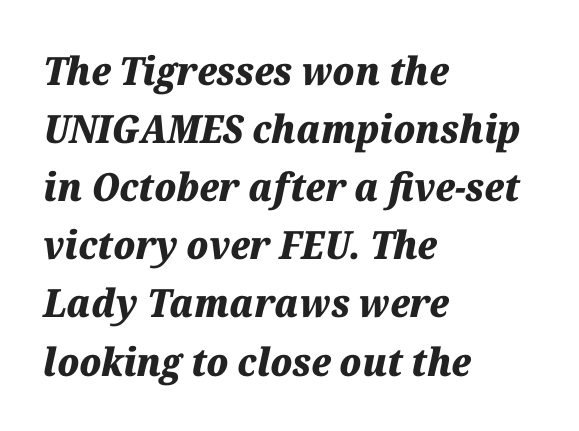
Q: Is the text bold? A: Yes.
Q: Is the text italic (slanted)? A: Yes, it leans right by about 12 degrees.
Q: Is the text underlined? A: No.
Q: How is the paragraph aligned? A: Left-aligned.
Q: Is the spacing between letters normal or unusually wide? A: Normal.
Q: Is the spacing between lines tight, normal or loose? A: Normal.
Q: Width (condensed, normal, or wide)? A: Normal.
Q: Stroke contrast? A: Medium.
Q: x-height? A: Medium.
Q: Monospaced? A: No.
